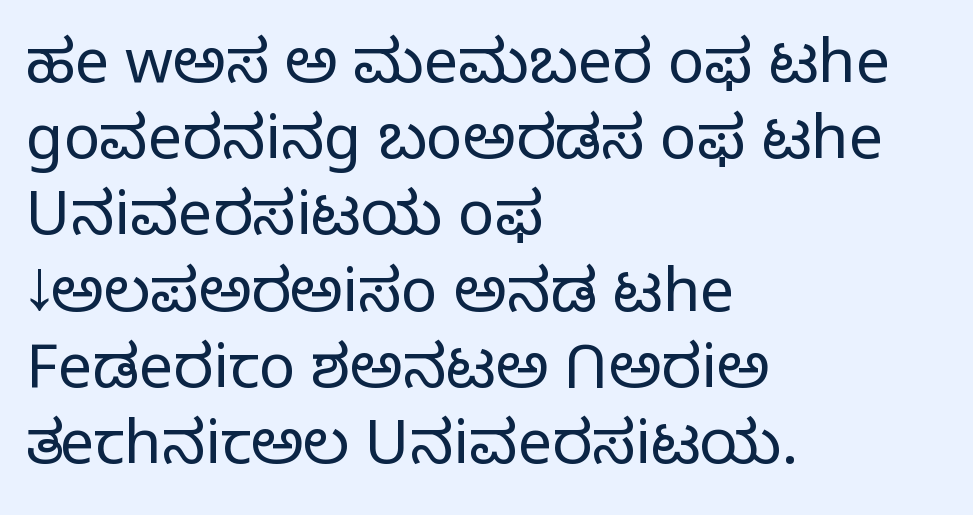
{"serif": "no", "italic": "no", "bold": "no", "weight": "light", "width": "normal", "stroke_contrast": "low", "x_height": "medium", "monospaced": "no", "underline": "no", "align": "left", "line_spacing": "normal", "line_spacing_ratio": 1.25, "letter_spacing": "normal", "letter_spacing_em": 0.0, "glyph_px": 61}
